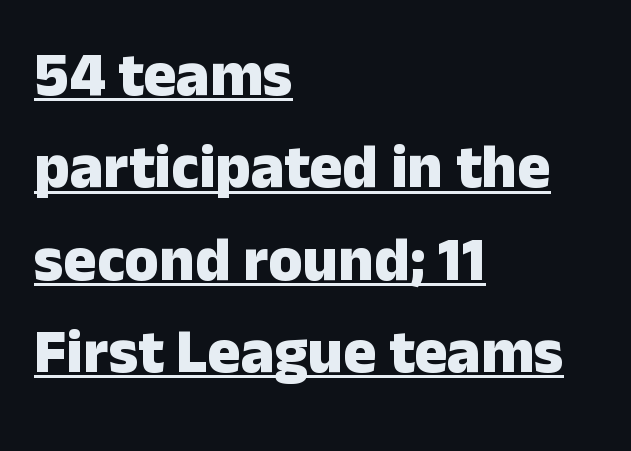
Vertical strokes here are truly vertical. Varying glyph widths throughout — classic text-font behaviour. Rows of type keep a routine distance in the vertical direction. A baseline rule has been typeset under these characters.
